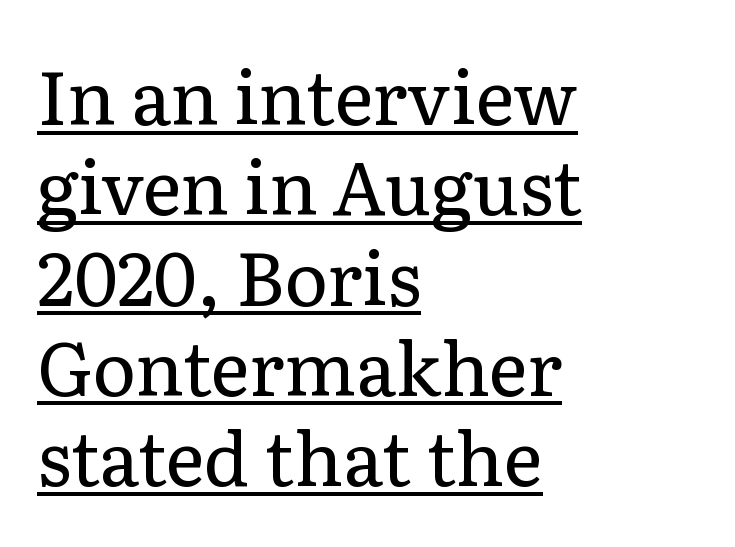
Horizontally, the lines are justified to the leading edge only. Is this a fixed-width face? No — the glyphs have proportional, varying widths. Tracking value appears to be zero — textbook default spacing. Look at the bottom of the vertical strokes: they flare into serifs here. In terms of posture, this sample is upright.
